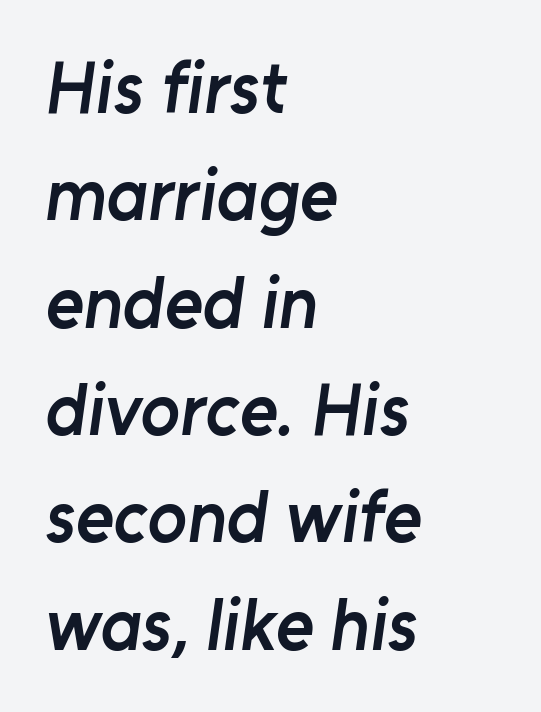
The image shows 73 px semibold sans-serif type; set left-aligned, normal line spacing (1.47x), normal letter spacing, not underlined; low stroke contrast and a medium x-height.
